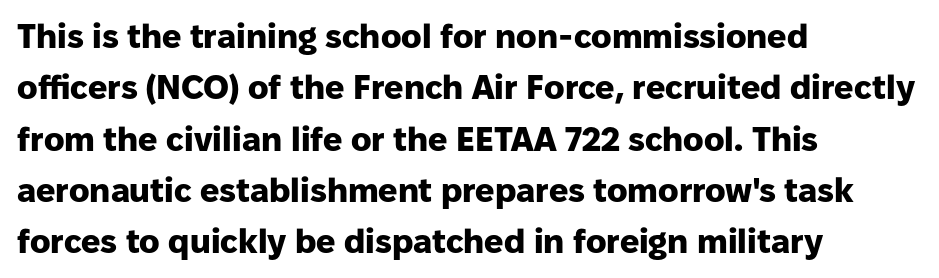
What's the leading like? Ordinary, nothing unusual. Does the copy run flush right? No — it runs flush left. Characters follow at the spacing the type designer built in. Strokes here are thick enough to call this a true bold. Observe the absence of serifs on each vertical stroke in this sample. Nope, not italic — everything's standing straight.
